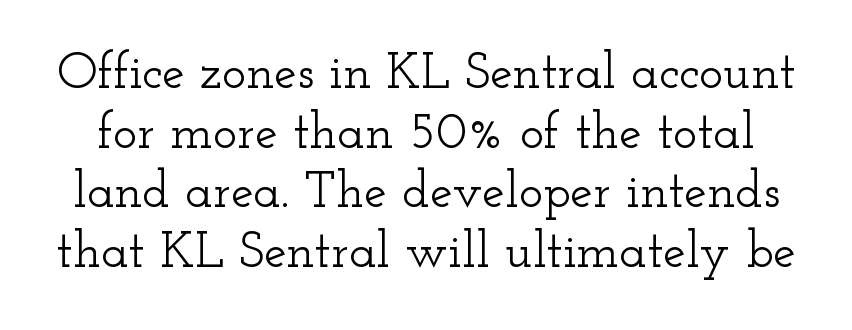
Characters follow at the spacing the type designer built in. Typographically, this falls in the serif category. Has an underline been added? It has not. Each letter keeps its own natural width here, so spacing adapts to shape. The letters stand straight up with perfectly vertical stems.
